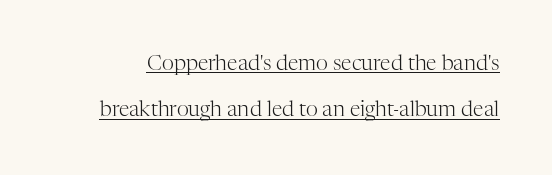
{"italic": "no", "bold": "no", "underline": "yes", "line_spacing": "loose", "line_spacing_ratio": 2.21, "letter_spacing": "normal", "letter_spacing_em": 0.0, "glyph_px": 21}
